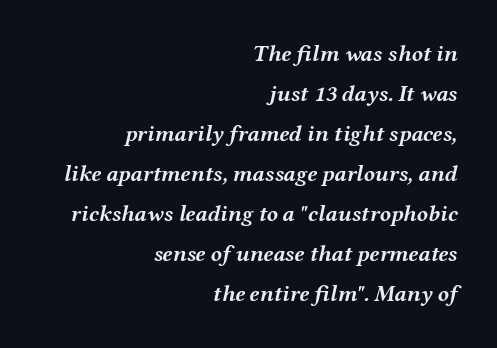
In terms of weight, the rendering is a true, heavy bold. Honestly, there is no underline to notice here at all. A typesetter would mark this as italic. Words appear dense and cohesive because spacing is normal. Short and long lines alike share a common ending point at right.
